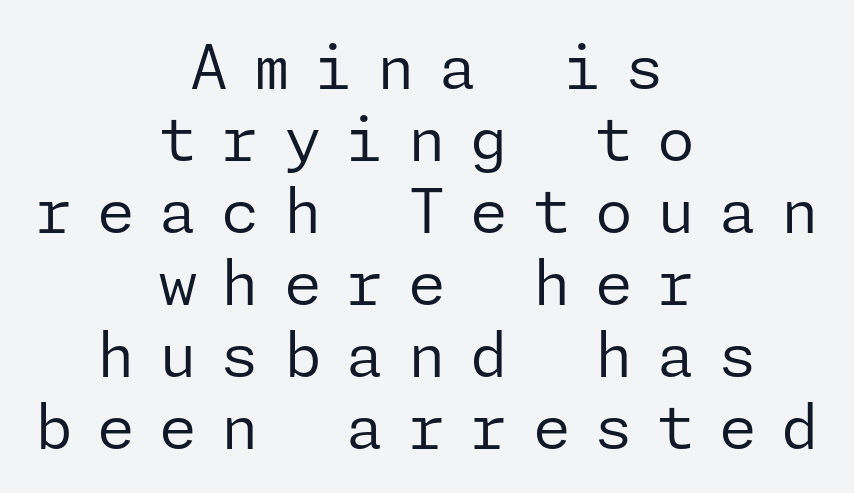
Q: Is the text bold? A: No.
Q: Is the text italic (slanted)? A: No, it is upright.
Q: Is the typeface a serif or a sans-serif typeface? A: Sans-serif.
Q: Is the text underlined? A: No.
Q: How is the paragraph aligned? A: Centered.
Q: Is the spacing between letters normal or unusually wide? A: Unusually wide.
Q: Width (condensed, normal, or wide)? A: Normal.
Q: Stroke contrast? A: Low.
Q: x-height? A: Medium.
